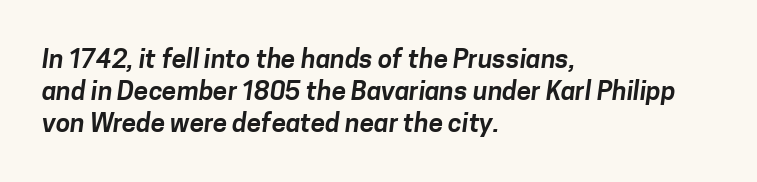
{"underline": "no", "align": "left", "line_spacing_ratio": 1.24, "letter_spacing": "normal", "letter_spacing_em": 0.0, "glyph_px": 26}
